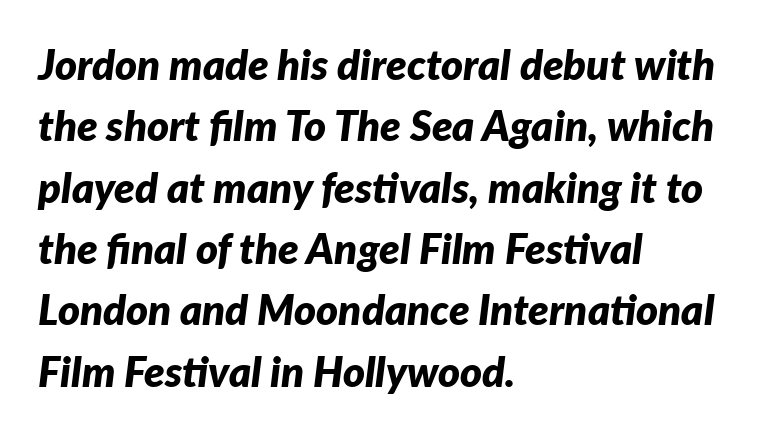
The image shows 42 px bold type, italic (leaning right); set left-aligned, normal line spacing (1.46x), normal letter spacing, not underlined; low stroke contrast and a medium x-height.
